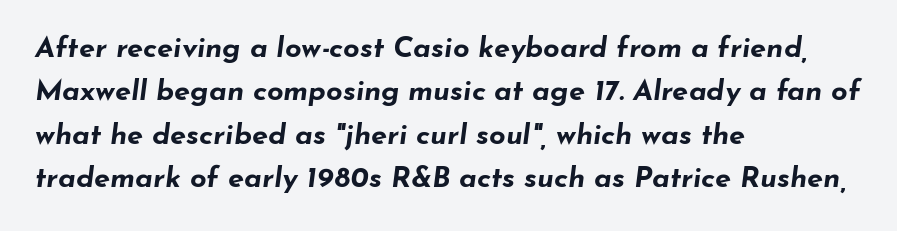
Q: Is the text bold? A: Yes.
Q: Is the text italic (slanted)? A: Yes, it leans right by about 7 degrees.
Q: Is the text underlined? A: No.
Q: How is the paragraph aligned? A: Left-aligned.
Q: Is the spacing between letters normal or unusually wide? A: Normal.
Q: Is the spacing between lines tight, normal or loose? A: Normal.
Q: Width (condensed, normal, or wide)? A: Wide.
Q: Stroke contrast? A: Low.
Q: x-height? A: Small.
Q: Monospaced? A: No.
